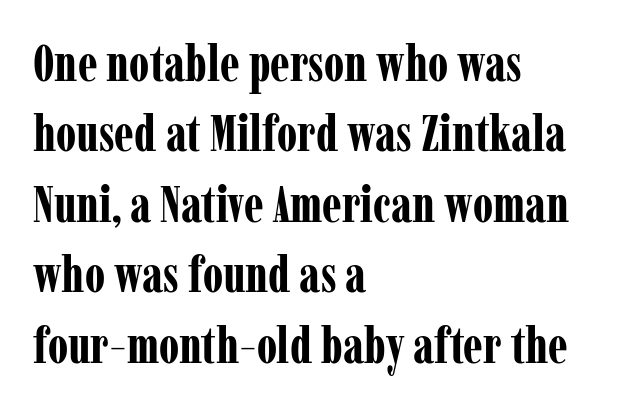
The zone under the glyphs is completely vacant. Reading down the column, the eye jumps a familiar distance to each next line. The lines are quadded left. Here the designer chose a conventional face with non-uniform glyph widths. Between one letter and the next there's only the usual sliver of space.
